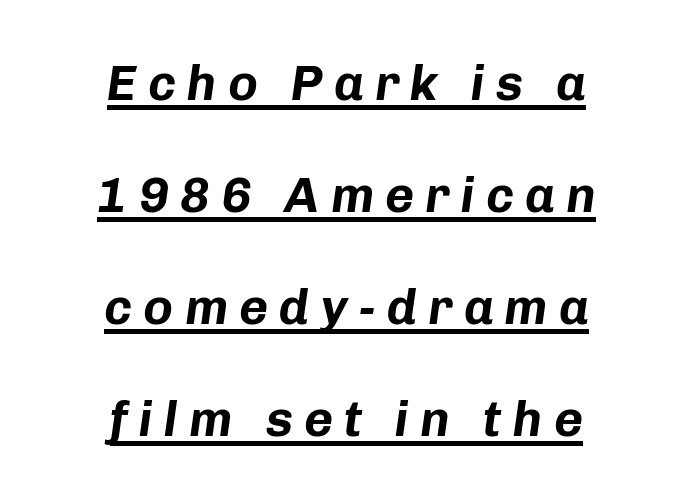
Glance below the letters and you will spot a drawn line. Typeset on center — no edge is straight. Here the glyphs are tracked loosely, breaking word shapes into spaced letters. Note the varied advance widths — an 'i' is clearly narrower than an 'm'.
